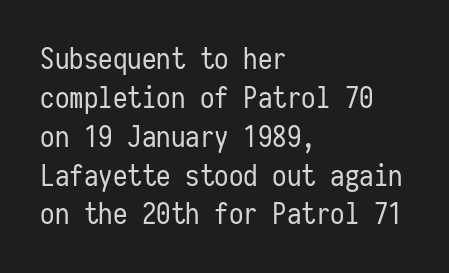
This reads as an unemphasized weight, regular at the heaviest. Fixed-width glyphs throughout — classic coding-font behaviour. Letter spacing: default. Characters remain perfectly vertical along every line. Casual observation: everything's shoved over to the left. Descenders are the only things crossing below the line.
